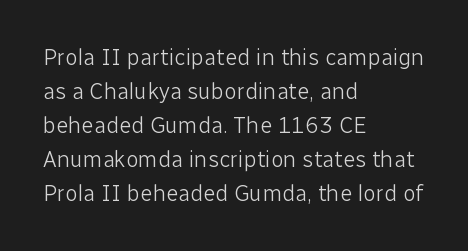
Q: Is the text bold? A: No.
Q: Is the text italic (slanted)? A: No, it is upright.
Q: Is the text underlined? A: No.
Q: How is the paragraph aligned? A: Left-aligned.
Q: Is the spacing between letters normal or unusually wide? A: Normal.
Q: Is the spacing between lines tight, normal or loose? A: Normal.
